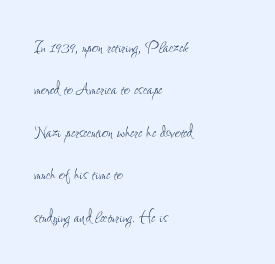
{"bold": "no", "underline": "no", "align": "left", "line_spacing": "loose", "line_spacing_ratio": 2.02, "letter_spacing": "normal", "letter_spacing_em": 0.0, "glyph_px": 21}
